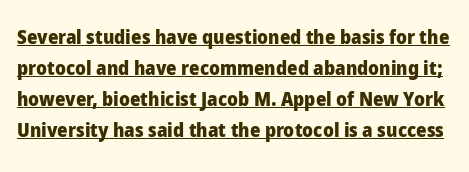
{"italic": "no", "bold": "yes", "underline": "yes", "line_spacing": "normal", "line_spacing_ratio": 1.55, "letter_spacing": "normal", "letter_spacing_em": 0.0, "glyph_px": 20}
